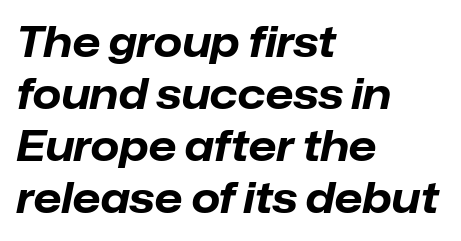
Q: Is the text bold? A: Yes.
Q: Is the text italic (slanted)? A: Yes, it leans right by about 12 degrees.
Q: Is the text underlined? A: No.
Q: How is the paragraph aligned? A: Left-aligned.
Q: Is the spacing between letters normal or unusually wide? A: Normal.
Q: Is the spacing between lines tight, normal or loose? A: Normal.
Q: Width (condensed, normal, or wide)? A: Normal.
Q: Stroke contrast? A: Low.
Q: x-height? A: Medium.
Q: Monospaced? A: No.
